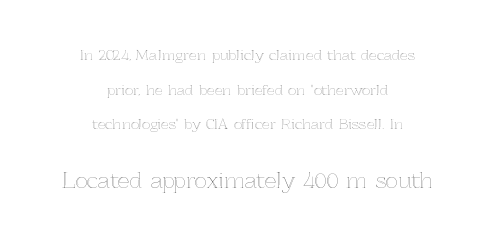
{"italic": "no", "underline": "no", "align": "center", "line_spacing": "loose", "line_spacing_ratio": 2.47, "letter_spacing": "normal", "letter_spacing_em": 0.0, "larger_block": "second", "size_ratio": 1.5, "glyph_px": 21}
